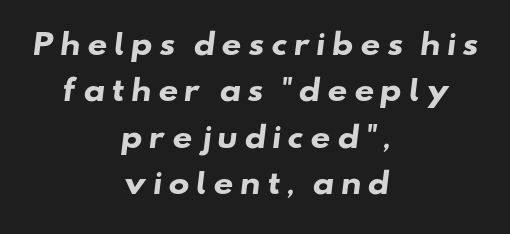
This sample uses expanded letter spacing, leaving extra air between glyphs. The setting favours the middle, as headings and verse often do. The line-height multiplier appears to be the usual default. You could not count columns in this text — the font is proportionally spaced. A sans-serif font was chosen for this passage. Plenty of ink on the page — the face is bold.
